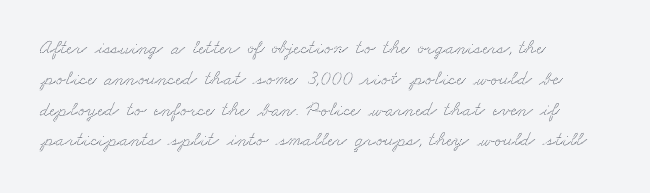
The rendering uses a moderate line-height, typical for paragraphs. The rendering keeps characters at their native spacing. Teacher's note: observe the even left margin — that is flush-left alignment. The string is rendered with underlining switched off.
